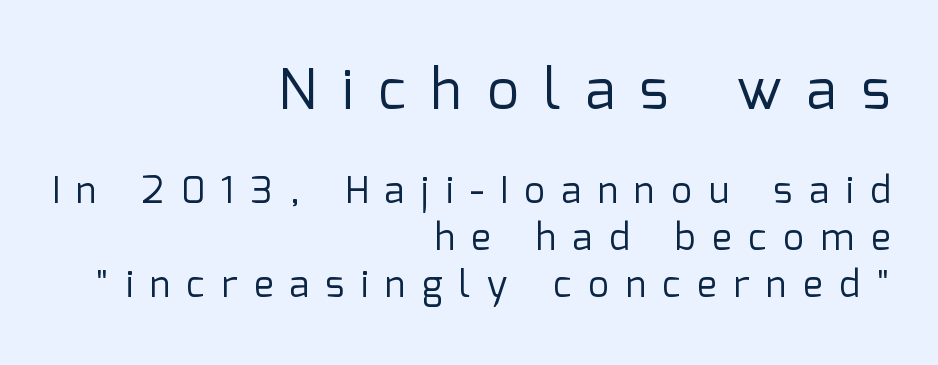
The zone under the glyphs is completely vacant. Are there feet on the stems? There aren't — it's a sans. The face used here is rendered with a markedly widened letterfit. The designer left line spacing at the default. Stems here are at most as thick as an everyday book face. Characters remain perfectly vertical along every line.
